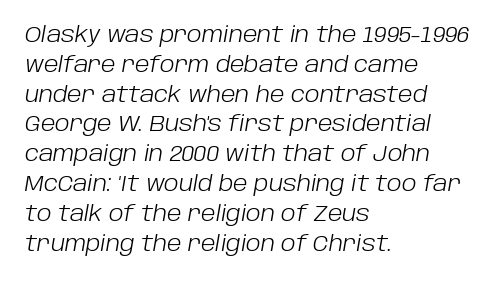
The image shows 21 px text type, italic (leaning right); set left-aligned, normal line spacing (1.42x), normal letter spacing, not underlined.
